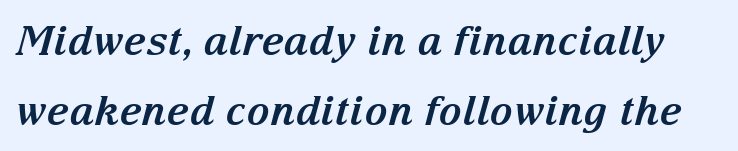
{"serif": "yes", "italic": "yes", "lean": "right", "slant_degrees": 15, "bold": "yes", "weight": "bold", "width": "normal", "stroke_contrast": "medium", "x_height": "medium", "monospaced": "no", "underline": "no", "line_spacing_ratio": 1.75, "letter_spacing": "normal", "letter_spacing_em": 0.0, "glyph_px": 40}
